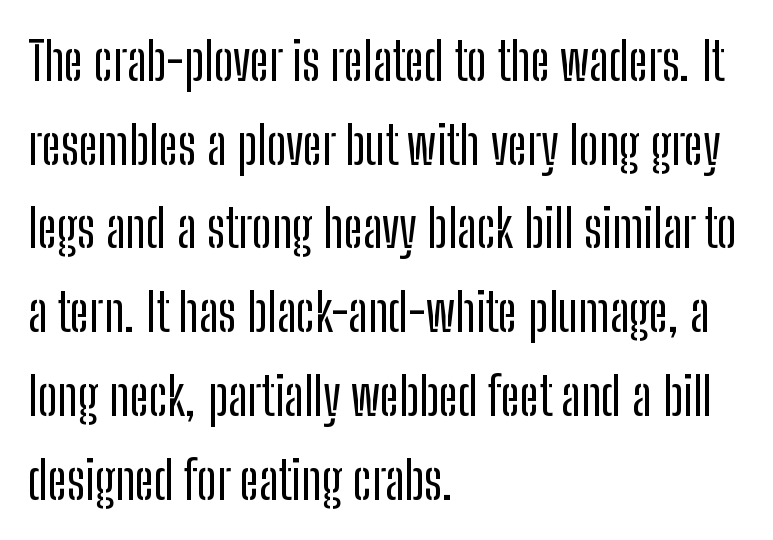
{"serif": "no", "italic": "no", "width": "condensed", "stroke_contrast": "low", "x_height": "medium", "monospaced": "no", "underline": "no", "align": "left", "line_spacing": "normal", "line_spacing_ratio": 1.58, "letter_spacing": "normal", "letter_spacing_em": 0.0, "glyph_px": 53}
